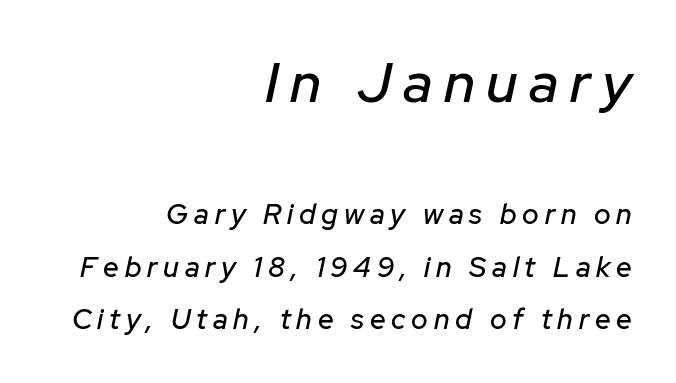
The paragraph shown leans on its right margin. This rendering features lettering with no underline. The upper block of text is set noticeably larger than the block beneath it. The gaps between neighbouring characters are conspicuously large.
